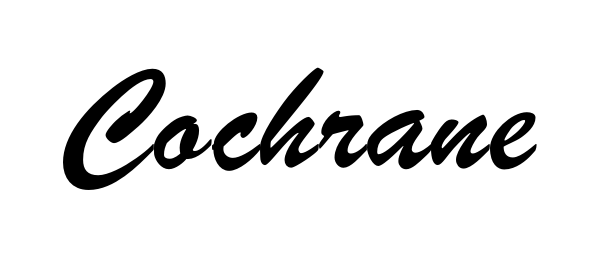
Characters follow at the spacing the type designer built in. Only glyphs here, with clear space below each row. Nope, no serifs anywhere on these letters. Do the characters align in a grid? No, the font is proportional.
